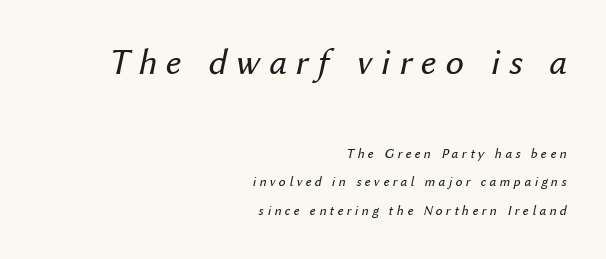
{"italic": "yes", "lean": "right", "slant_degrees": 12, "bold": "no", "weight": "regular", "width": "normal", "stroke_contrast": "medium", "x_height": "medium", "monospaced": "no", "underline": "no", "align": "right", "line_spacing": "loose", "line_spacing_ratio": 2.03, "letter_spacing": "wide", "letter_spacing_em": 0.24, "larger_block": "first", "size_ratio": 2.64, "glyph_px": 37}
